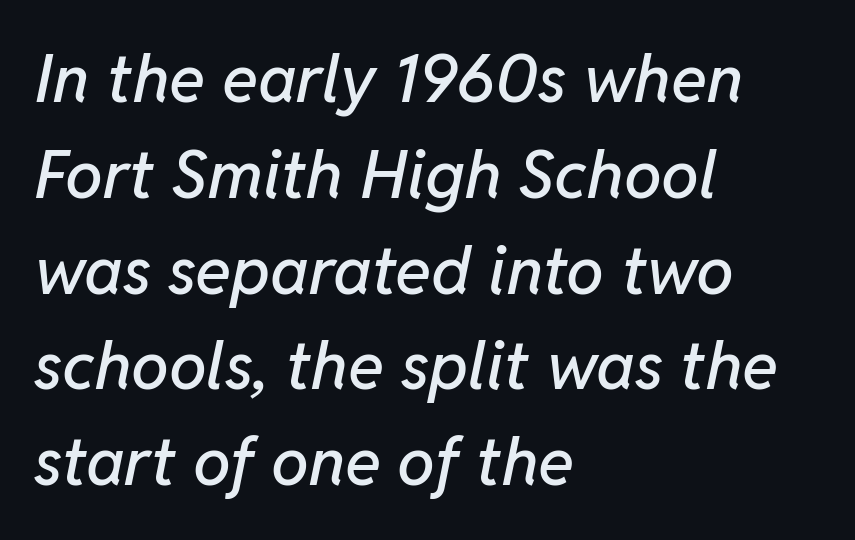
{"italic": "yes", "lean": "right", "slant_degrees": 11, "width": "normal", "stroke_contrast": "low", "x_height": "medium", "monospaced": "no", "underline": "no", "align": "left", "line_spacing": "normal", "line_spacing_ratio": 1.43, "letter_spacing": "normal", "letter_spacing_em": 0.0, "glyph_px": 67}
